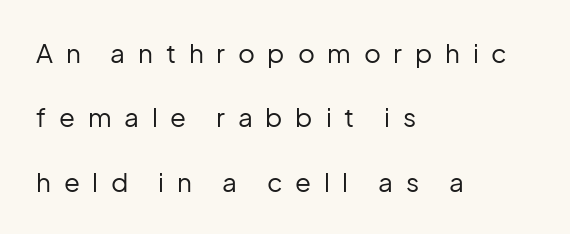
{"italic": "no", "bold": "no", "underline": "no", "align": "left", "line_spacing": "loose", "line_spacing_ratio": 2.48, "letter_spacing": "wide", "letter_spacing_em": 0.49, "glyph_px": 26}
